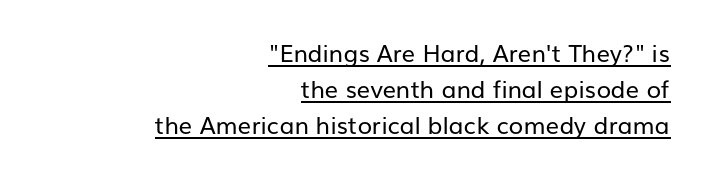
The image shows 24 px text type, upright; set right-aligned, normal line spacing (1.49x), normal letter spacing, underlined.
